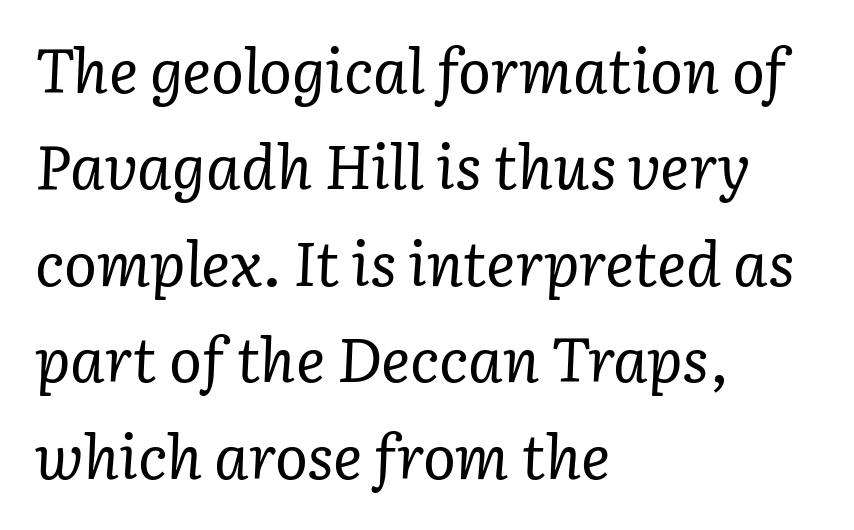
The image shows 61 px regular-weight serif type, italic (leaning right); set left-aligned, normal line spacing (1.58x), normal letter spacing, not underlined; low stroke contrast and a medium x-height.
